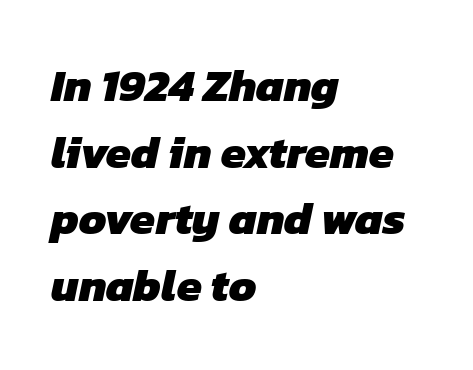
Q: Is the text bold? A: Yes.
Q: Is the typeface a serif or a sans-serif typeface? A: Sans-serif.
Q: Is the text underlined? A: No.
Q: How is the paragraph aligned? A: Left-aligned.
Q: Is the spacing between letters normal or unusually wide? A: Normal.
Q: Is the spacing between lines tight, normal or loose? A: Normal.
Q: Width (condensed, normal, or wide)? A: Normal.
Q: Stroke contrast? A: Low.
Q: x-height? A: Medium.
Q: Monospaced? A: No.
